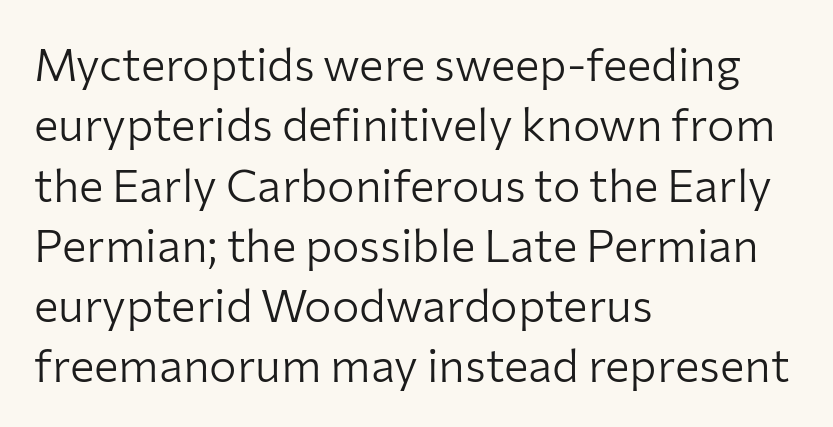
Is this a sans? Yes — the strokes have no serifs. A classic flush-left, rag-right setting is used for this passage. Does the leading feel generous? No, just average. Underline: absent. These lines are rendered in a variable-pitch font.
